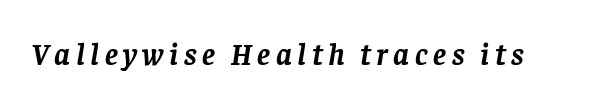
Think of a printed novel: that variable character pitch is what you see here. Quick note: italic. Is the type bold? Yes — the strokes are clearly thick and heavy. Any mark beneath the type? The region is blank. This rendering employs a face with finishing strokes, i.e., a serif.
